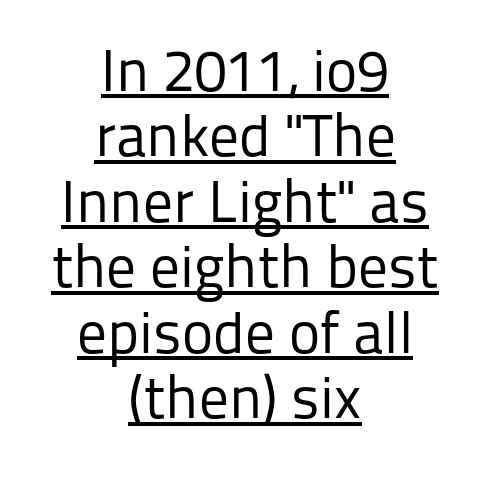
Q: Is the text bold? A: No.
Q: Is the text italic (slanted)? A: No, it is upright.
Q: Is the typeface a serif or a sans-serif typeface? A: Sans-serif.
Q: Is the text underlined? A: Yes.
Q: How is the paragraph aligned? A: Centered.
Q: Is the spacing between letters normal or unusually wide? A: Normal.
Q: Is the spacing between lines tight, normal or loose? A: Tight.
Q: Width (condensed, normal, or wide)? A: Normal.
Q: Stroke contrast? A: Low.
Q: x-height? A: Medium.
Q: Monospaced? A: No.
